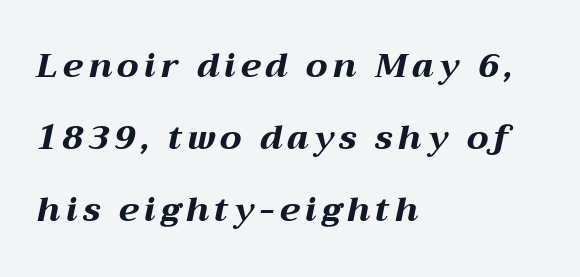
This sample trades compactness for vertical openness between lines. Compared with an ordinary text face, these strokes are far heavier — a full bold. In terms of posture, this sample is oblique. Letters rest on an invisible, unmarked baseline.
